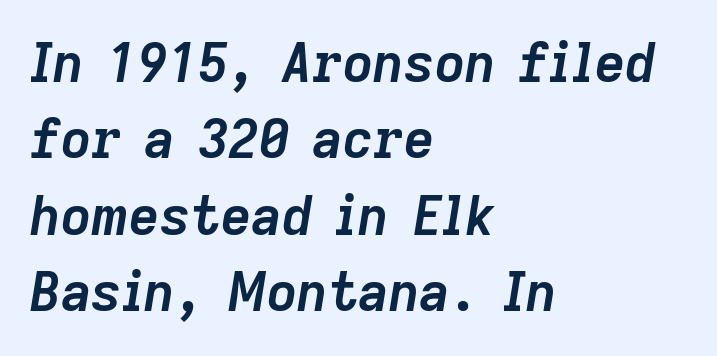
The glyphs have the mass of a bold cut. Letters rest on an invisible, unmarked baseline. Observe the lean: these are italic letterforms. This sample has the flowing, uneven cadence of proportional lettering. The rendering uses a moderate line-height, typical for paragraphs.
